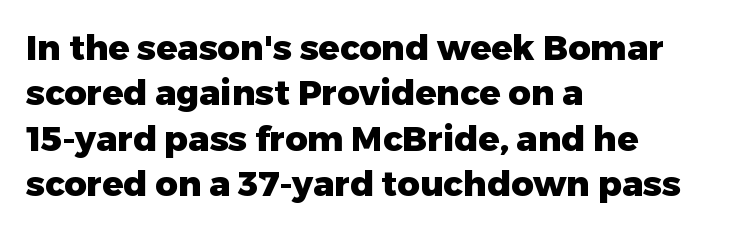
The image shows 35 px heavy sans-serif type, upright; set left-aligned, normal line spacing (1.3x), normal letter spacing, not underlined; low stroke contrast and a medium x-height.
